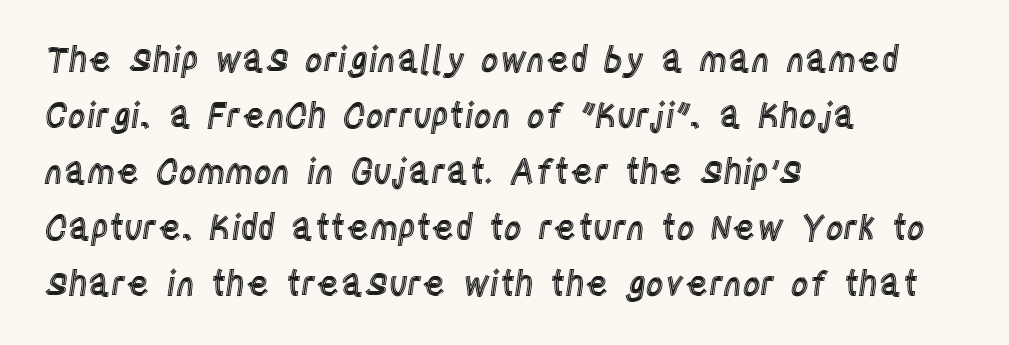
{"width": "condensed", "x_height": "large", "monospaced": "no", "underline": "no", "align": "left", "line_spacing": "normal", "line_spacing_ratio": 1.6, "letter_spacing": "normal", "letter_spacing_em": 0.0, "glyph_px": 35}
